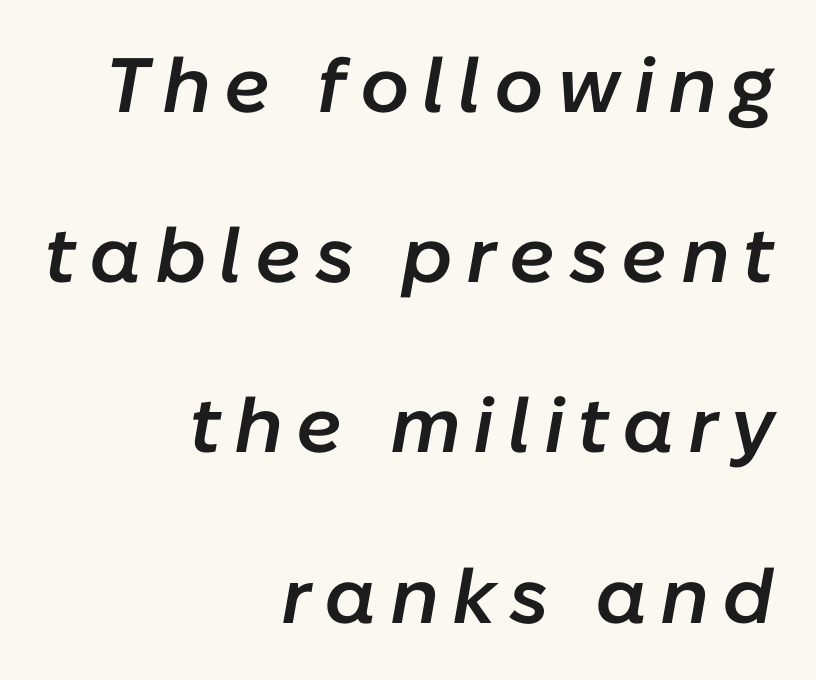
These lines were composed using italics. A bit beefed up — I'd call it semibold rather than bold. Check under the words: just untouched page. Think of a printed novel: that variable character pitch is what you see here. The lines in this sample share a right terminus and differ only in where they begin.
